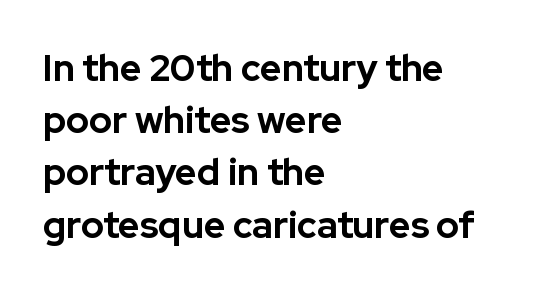
Q: Is the text bold? A: Yes.
Q: Is the text italic (slanted)? A: No, it is upright.
Q: Is the typeface a serif or a sans-serif typeface? A: Sans-serif.
Q: Is the text underlined? A: No.
Q: How is the paragraph aligned? A: Left-aligned.
Q: Is the spacing between letters normal or unusually wide? A: Normal.
Q: Is the spacing between lines tight, normal or loose? A: Normal.
Q: Width (condensed, normal, or wide)? A: Normal.
Q: Stroke contrast? A: Low.
Q: x-height? A: Medium.
Q: Monospaced? A: No.
